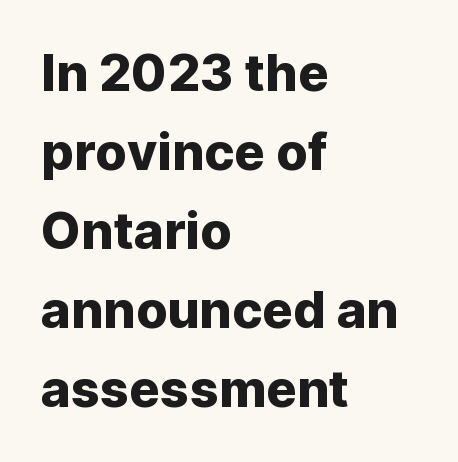
Q: Is the text italic (slanted)? A: No, it is upright.
Q: Is the typeface a serif or a sans-serif typeface? A: Sans-serif.
Q: Is the text underlined? A: No.
Q: How is the paragraph aligned? A: Left-aligned.
Q: Is the spacing between letters normal or unusually wide? A: Normal.
Q: Is the spacing between lines tight, normal or loose? A: Normal.
Q: Width (condensed, normal, or wide)? A: Normal.
Q: Stroke contrast? A: Low.
Q: x-height? A: Medium.
Q: Monospaced? A: No.
